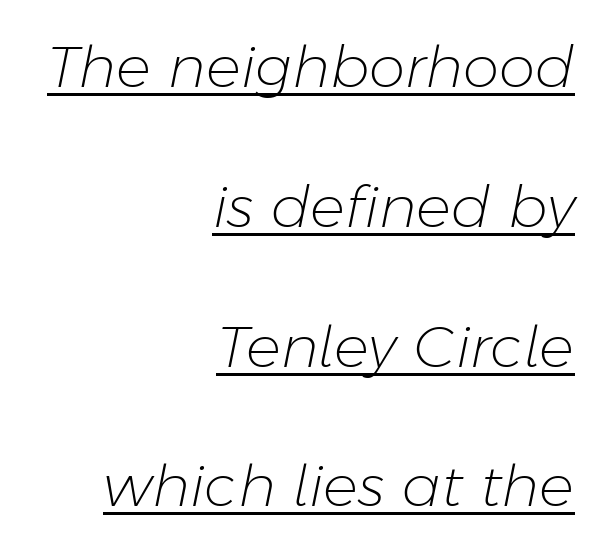
Q: Is the text bold? A: No.
Q: Is the text italic (slanted)? A: Yes, it leans right by about 11 degrees.
Q: Is the text underlined? A: Yes.
Q: How is the paragraph aligned? A: Right-aligned.
Q: Is the spacing between letters normal or unusually wide? A: Normal.
Q: Is the spacing between lines tight, normal or loose? A: Loose.
Q: Width (condensed, normal, or wide)? A: Normal.
Q: Stroke contrast? A: Low.
Q: x-height? A: Medium.
Q: Monospaced? A: No.
